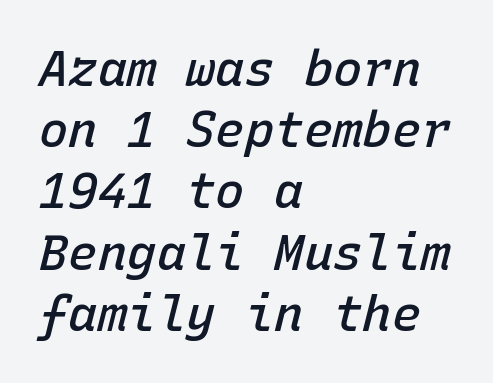
In terms of posture, this sample is oblique. Each new line begins a customary step beneath the previous one. One-word summary of the alignment: left. Do the characters align in a grid? Yes, the font is monospaced.
